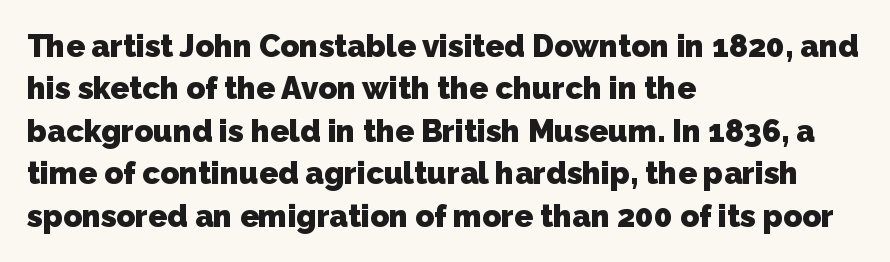
The image shows 31 px heavy sans-serif type; set left-aligned, normal line spacing (1.37x), normal letter spacing, not underlined; low stroke contrast and a medium x-height.
